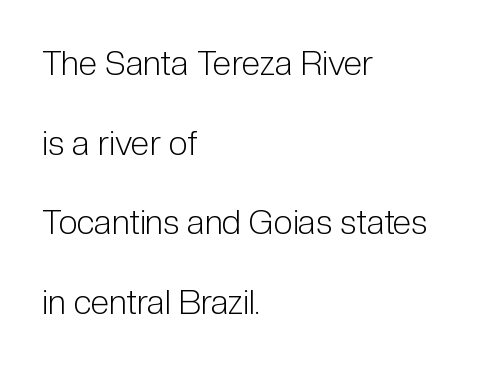
{"serif": "no", "italic": "no", "bold": "no", "weight": "light", "width": "condensed", "stroke_contrast": "low", "x_height": "medium", "monospaced": "no", "underline": "no", "align": "left", "line_spacing": "loose", "line_spacing_ratio": 2.34, "letter_spacing": "normal", "letter_spacing_em": 0.0, "glyph_px": 34}
